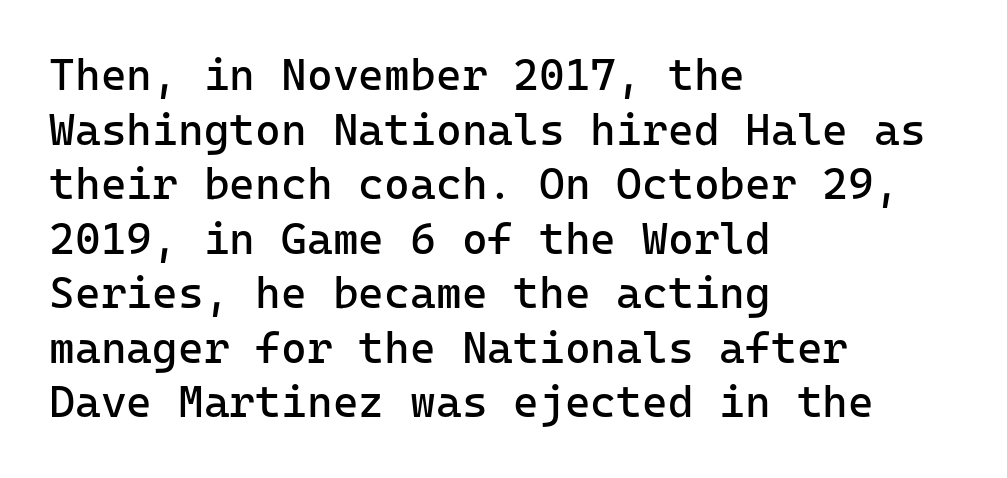
{"serif": "no", "italic": "no", "bold": "no", "weight": "regular", "width": "normal", "stroke_contrast": "low", "x_height": "medium", "underline": "no", "align": "left", "line_spacing_ratio": 1.24, "letter_spacing": "normal", "letter_spacing_em": 0.0, "glyph_px": 44}
